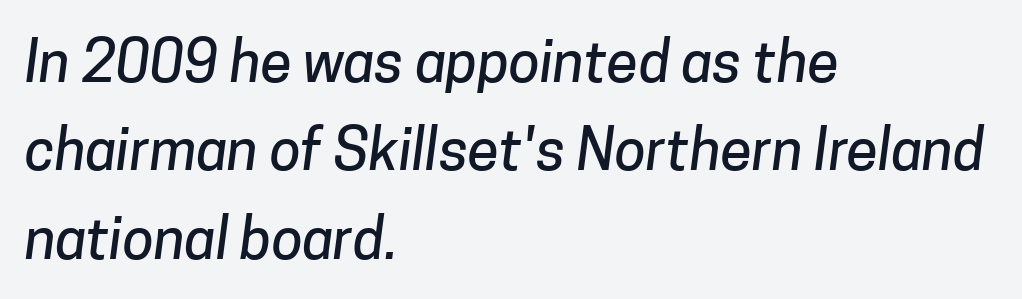
The image shows 57 px sans-serif type; set left-aligned, normal line spacing (1.55x), normal letter spacing, not underlined; low stroke contrast and a medium x-height.
